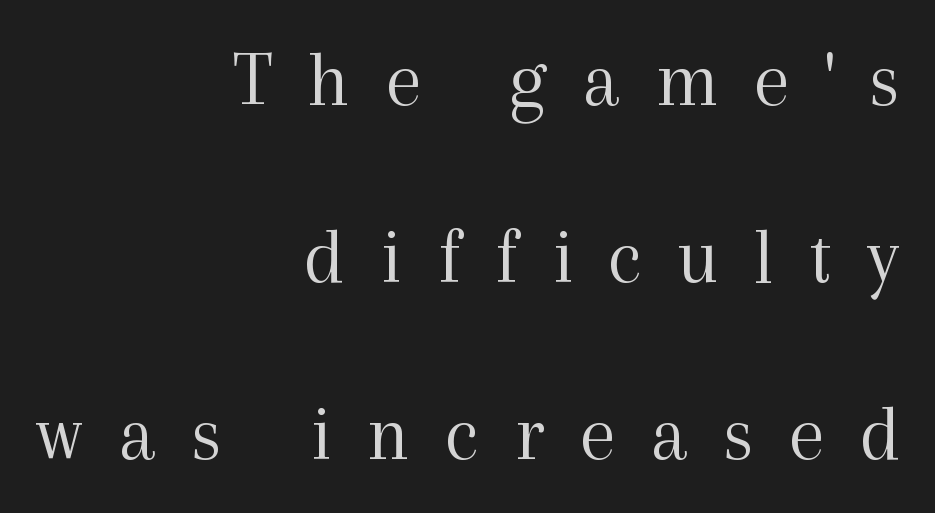
The image shows 80 px light serif type, upright; set right-aligned, loose line spacing (2.21x), unusually wide letter spacing (+0.44 em), not underlined; a medium x-height.
